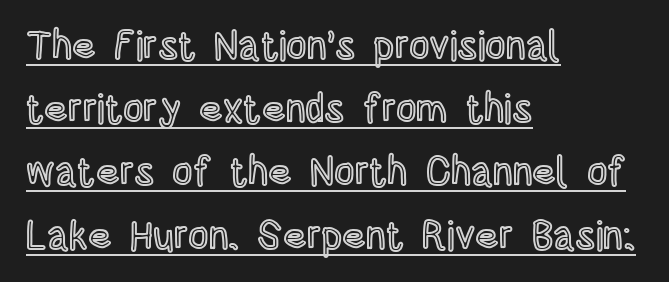
The face used here is proportionally spaced, like ordinary book or web type. Is there an underline? Yes — a line sits under the letters. This block has exactly the height ordinary leading produces. Spacing between characters is what you'd get straight out of the box. Characters remain perfectly vertical along every line.
